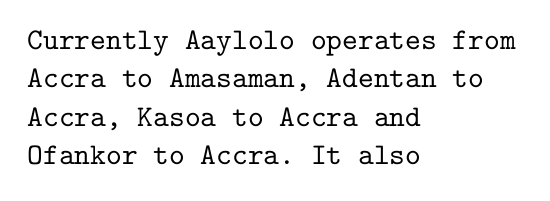
{"serif": "yes", "italic": "no", "width": "normal", "stroke_contrast": "low", "x_height": "medium", "monospaced": "yes", "underline": "no", "align": "left", "line_spacing": "normal", "line_spacing_ratio": 1.28, "letter_spacing": "normal", "letter_spacing_em": 0.0, "glyph_px": 30}
